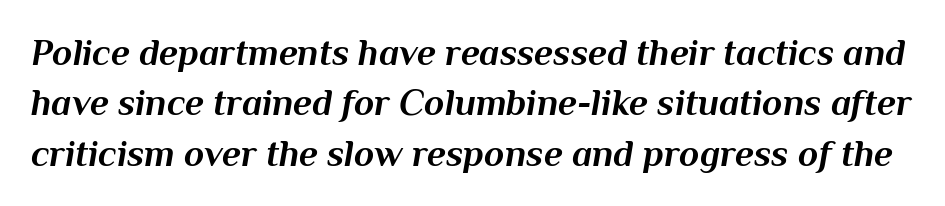
{"italic": "yes", "lean": "right", "slant_degrees": 10, "bold": "yes", "weight": "bold", "width": "normal", "stroke_contrast": "medium", "x_height": "medium", "monospaced": "no", "underline": "no", "line_spacing": "normal", "line_spacing_ratio": 1.36, "letter_spacing": "normal", "letter_spacing_em": 0.0, "glyph_px": 37}
